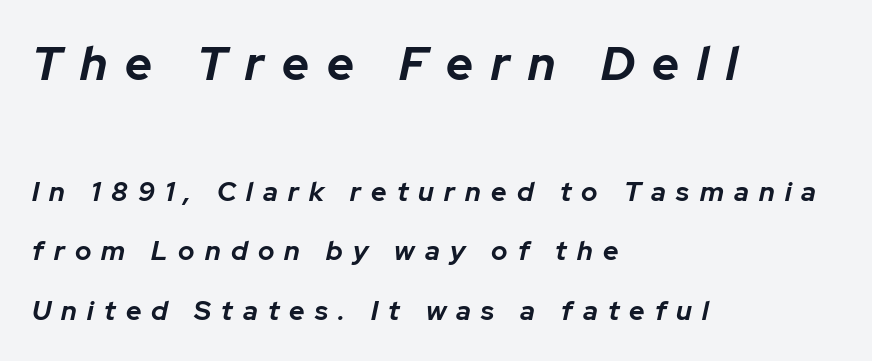
Q: Is the text bold? A: Yes.
Q: Is the text italic (slanted)? A: Yes, it leans right by about 12 degrees.
Q: Is the text underlined? A: No.
Q: How is the paragraph aligned? A: Left-aligned.
Q: Is the spacing between letters normal or unusually wide? A: Unusually wide.
Q: Is the spacing between lines tight, normal or loose? A: Loose.
Q: Which block of text is set in a larger size, the first (top) or the second (bottom)? A: The first (top) one.
Q: Width (condensed, normal, or wide)? A: Normal.
Q: Stroke contrast? A: Low.
Q: x-height? A: Medium.
Q: Monospaced? A: No.
